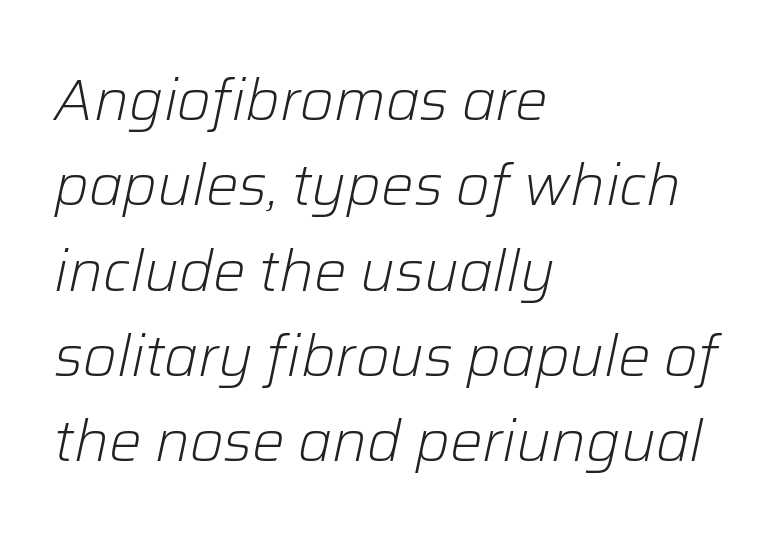
Q: Is the text bold? A: No.
Q: Is the text italic (slanted)? A: Yes, it leans right by about 12 degrees.
Q: Is the text underlined? A: No.
Q: How is the paragraph aligned? A: Left-aligned.
Q: Is the spacing between letters normal or unusually wide? A: Normal.
Q: Is the spacing between lines tight, normal or loose? A: Normal.
Q: Width (condensed, normal, or wide)? A: Normal.
Q: Stroke contrast? A: Low.
Q: x-height? A: Medium.
Q: Monospaced? A: No.
